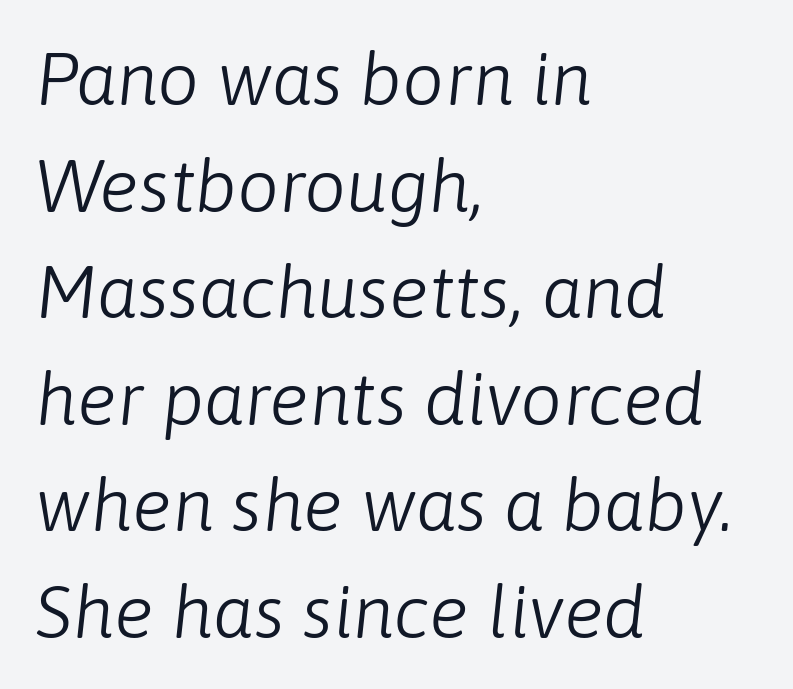
The image shows 74 px light type, italic (leaning right); set left-aligned, normal line spacing (1.44x), normal letter spacing, not underlined; low stroke contrast and a medium x-height.
